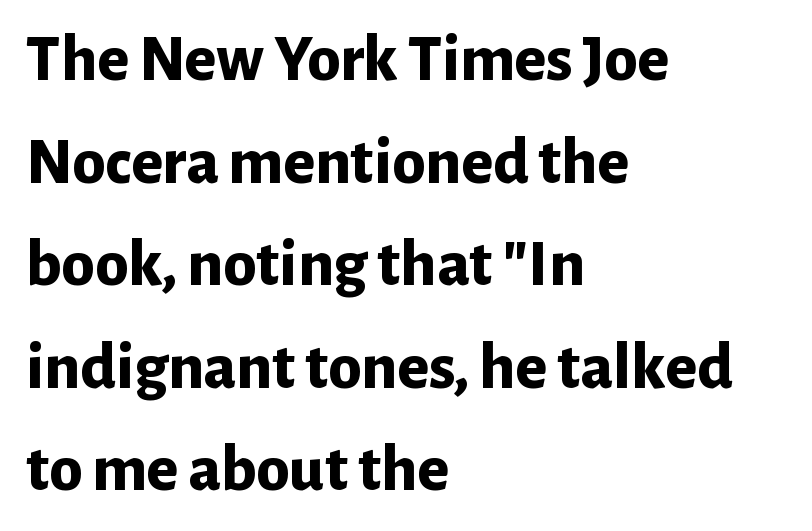
No italicization has been applied; the sample stays upright. The passage shown has conventional tracking throughout. Emphasis by weight is at full strength: bold. Rows of type keep a routine distance in the vertical direction. The letters advance in unequal steps, a hallmark of proportional type. Note: no serifs on the glyphs.
